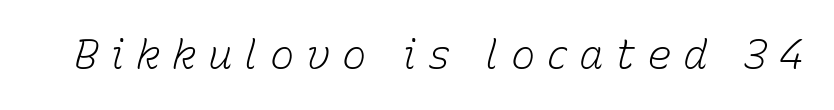
Q: Is the text bold? A: No.
Q: Is the text italic (slanted)? A: Yes, it leans right by about 15 degrees.
Q: Is the text underlined? A: No.
Q: Is the spacing between letters normal or unusually wide? A: Unusually wide.
Q: Width (condensed, normal, or wide)? A: Normal.
Q: Stroke contrast? A: Low.
Q: x-height? A: Medium.
Q: Monospaced? A: No.
